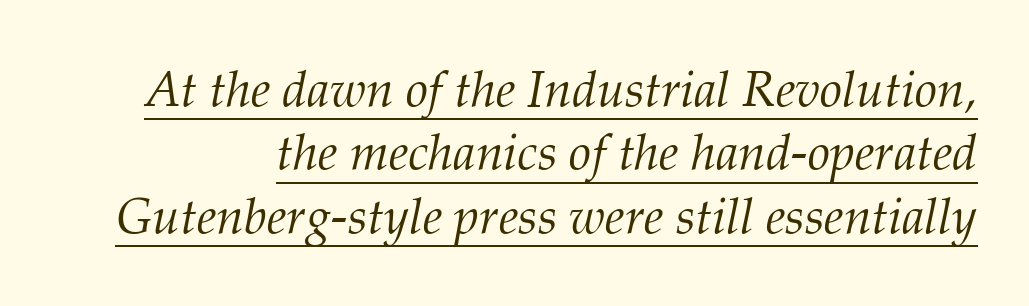
The image shows 50 px light serif type, italic (leaning right); set normal line spacing (1.27x), normal letter spacing, underlined; medium stroke contrast and a medium x-height.
